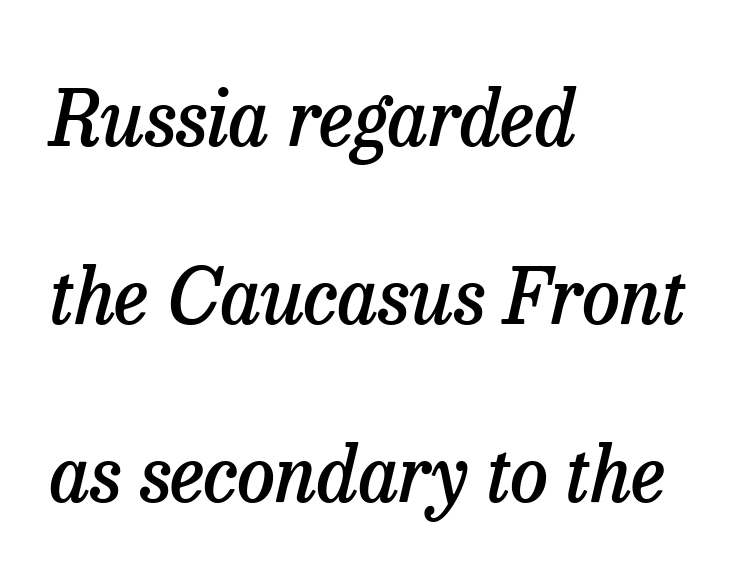
Q: Is the text bold? A: Semi-bold.
Q: Is the text italic (slanted)? A: Yes, it leans right by about 13 degrees.
Q: Is the typeface a serif or a sans-serif typeface? A: Serif.
Q: Is the text underlined? A: No.
Q: How is the paragraph aligned? A: Left-aligned.
Q: Is the spacing between letters normal or unusually wide? A: Normal.
Q: Is the spacing between lines tight, normal or loose? A: Loose.
Q: Width (condensed, normal, or wide)? A: Normal.
Q: Stroke contrast? A: Low.
Q: x-height? A: Medium.
Q: Monospaced? A: No.
